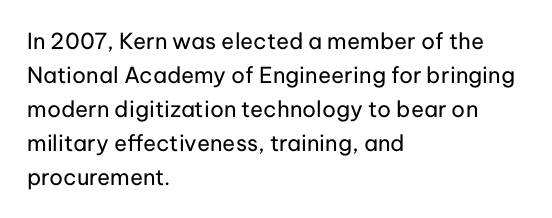
These lines stack with their left ends in a neat column. Any mark beneath the type? The region is blank. Short note: letters normally spaced. The type sits square on the baseline with zero lean.
